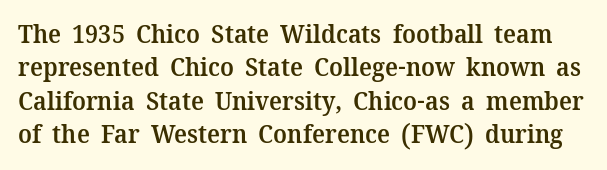
Q: Is the text bold? A: Semi-bold.
Q: Is the text italic (slanted)? A: No, it is upright.
Q: Is the text underlined? A: No.
Q: Is the spacing between letters normal or unusually wide? A: Normal.
Q: Is the spacing between lines tight, normal or loose? A: Normal.
